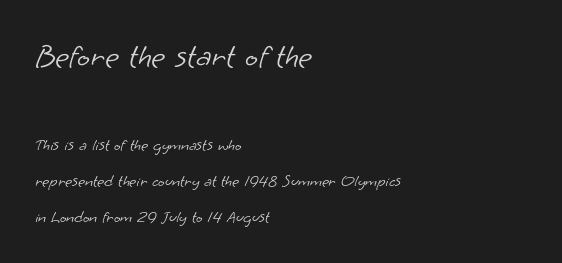
One glance says open: line gaps are wider than usual. Check the space under the baseline: it is left empty. Stems here are at most as thick as an everyday book face. Letter spacing: default. This sample is left-justified, so line endings fall wherever the words run out. These lines are rendered in a variable-pitch font.
